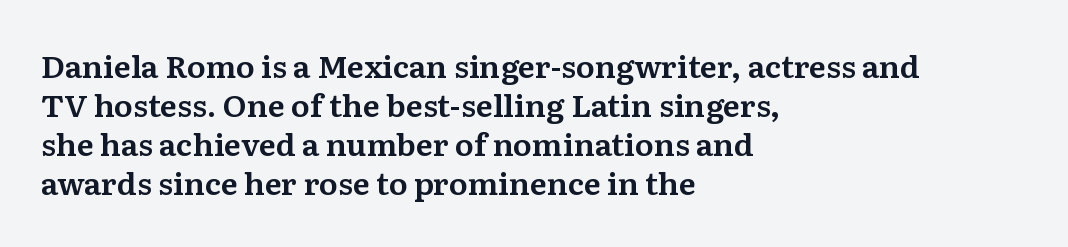
Q: Is the text italic (slanted)? A: No, it is upright.
Q: Is the typeface a serif or a sans-serif typeface? A: Serif.
Q: Is the text underlined? A: No.
Q: How is the paragraph aligned? A: Left-aligned.
Q: Is the spacing between letters normal or unusually wide? A: Normal.
Q: Is the spacing between lines tight, normal or loose? A: Normal.
Q: Width (condensed, normal, or wide)? A: Normal.
Q: Stroke contrast? A: Medium.
Q: x-height? A: Medium.
Q: Monospaced? A: No.
